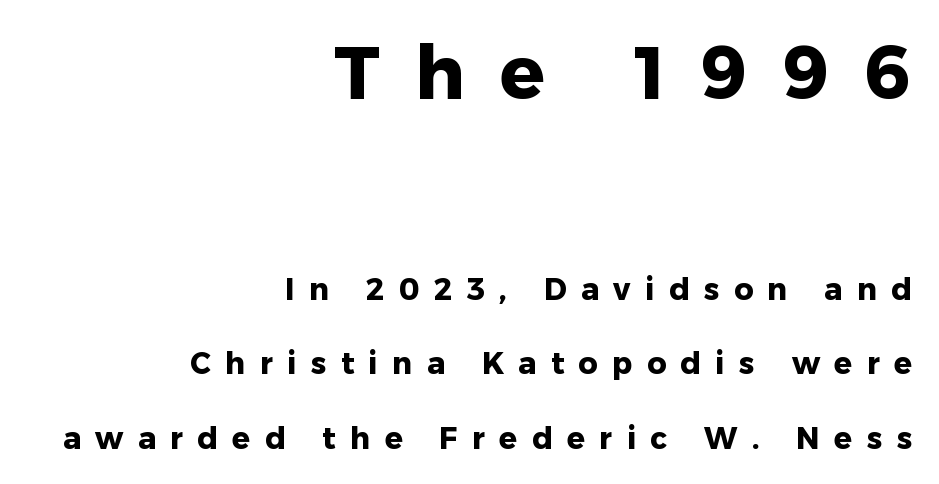
This rendering employs a face without finishing strokes, i.e., a sans-serif. The line-height multiplier appears high, well above default. Layout note: lines flush right. The lettering holds an erect, upright posture throughout. Proportional: the letters do not fall into vertical columns.
